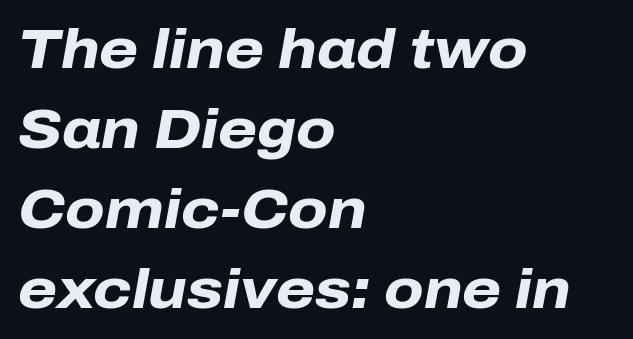
Q: Is the text bold? A: Yes.
Q: Is the text italic (slanted)? A: Yes, it leans right by about 10 degrees.
Q: Is the text underlined? A: No.
Q: How is the paragraph aligned? A: Left-aligned.
Q: Is the spacing between letters normal or unusually wide? A: Normal.
Q: Is the spacing between lines tight, normal or loose? A: Normal.
Q: Width (condensed, normal, or wide)? A: Normal.
Q: Stroke contrast? A: Low.
Q: x-height? A: Medium.
Q: Monospaced? A: No.
